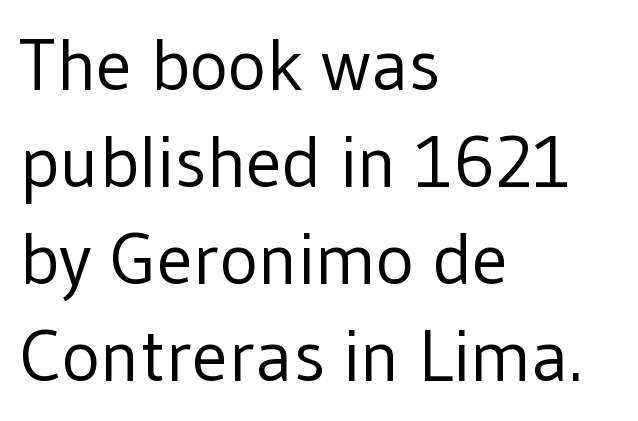
{"serif": "no", "italic": "no", "bold": "no", "weight": "regular", "width": "normal", "stroke_contrast": "low", "x_height": "medium", "monospaced": "no", "underline": "no", "align": "left", "line_spacing": "normal", "line_spacing_ratio": 1.33, "letter_spacing": "normal", "letter_spacing_em": 0.0, "glyph_px": 73}
